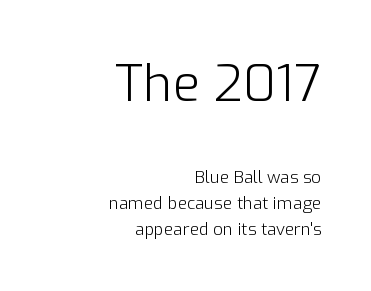
{"serif": "no", "italic": "no", "bold": "no", "weight": "light", "width": "normal", "stroke_contrast": "low", "x_height": "medium", "monospaced": "no", "underline": "no", "align": "right", "line_spacing": "normal", "line_spacing_ratio": 1.51, "letter_spacing": "normal", "letter_spacing_em": 0.0, "larger_block": "first", "size_ratio": 2.94, "glyph_px": 50}
